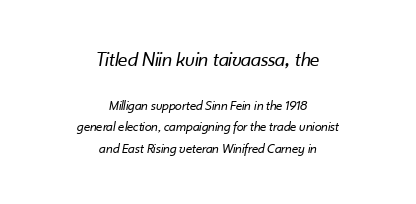
Q: Is the text bold? A: No.
Q: Is the text italic (slanted)? A: Yes, it leans right by about 10 degrees.
Q: Is the text underlined? A: No.
Q: How is the paragraph aligned? A: Centered.
Q: Is the spacing between letters normal or unusually wide? A: Normal.
Q: Is the spacing between lines tight, normal or loose? A: Normal.
Q: Which block of text is set in a larger size, the first (top) or the second (bottom)? A: The first (top) one.
